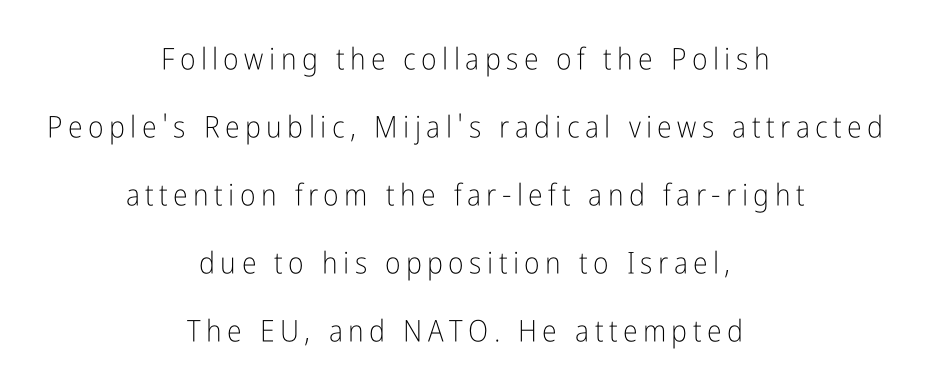
Q: Is the text bold? A: No.
Q: Is the text italic (slanted)? A: No, it is upright.
Q: Is the typeface a serif or a sans-serif typeface? A: Sans-serif.
Q: Is the text underlined? A: No.
Q: How is the paragraph aligned? A: Centered.
Q: Is the spacing between lines tight, normal or loose? A: Loose.
Q: Width (condensed, normal, or wide)? A: Condensed.
Q: Stroke contrast? A: Low.
Q: x-height? A: Medium.
Q: Monospaced? A: No.
